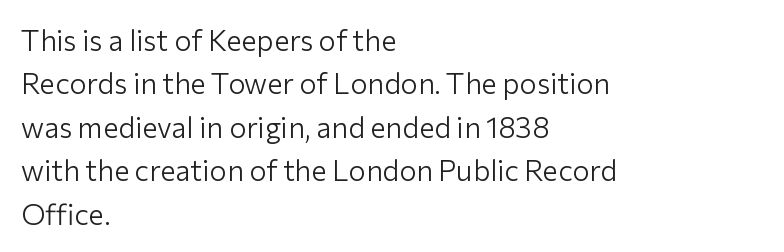
{"serif": "no", "italic": "no", "bold": "no", "weight": "light", "width": "normal", "stroke_contrast": "low", "x_height": "medium", "monospaced": "no", "underline": "no", "align": "left", "line_spacing": "normal", "line_spacing_ratio": 1.5, "letter_spacing": "normal", "letter_spacing_em": 0.0, "glyph_px": 29}
